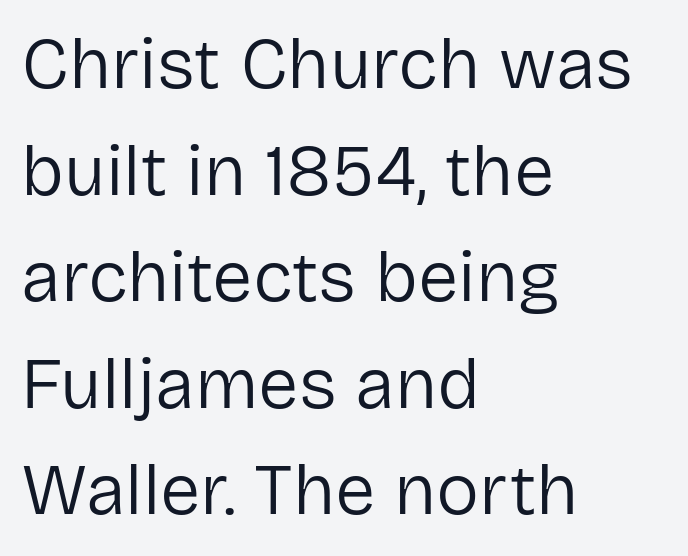
{"serif": "no", "italic": "no", "bold": "no", "weight": "regular", "width": "normal", "stroke_contrast": "low", "x_height": "medium", "monospaced": "no", "underline": "no", "align": "left", "line_spacing": "normal", "line_spacing_ratio": 1.48, "letter_spacing": "normal", "letter_spacing_em": 0.0, "glyph_px": 72}
